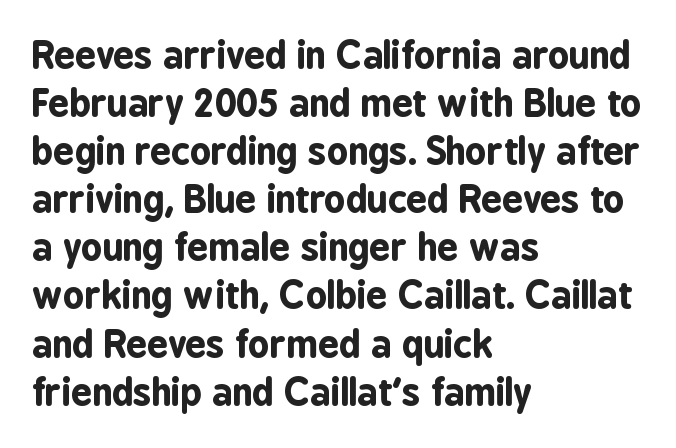
Q: Is the text bold? A: Yes.
Q: Is the text italic (slanted)? A: No, it is upright.
Q: Is the typeface a serif or a sans-serif typeface? A: Sans-serif.
Q: Is the text underlined? A: No.
Q: How is the paragraph aligned? A: Left-aligned.
Q: Is the spacing between letters normal or unusually wide? A: Normal.
Q: Is the spacing between lines tight, normal or loose? A: Normal.
Q: Width (condensed, normal, or wide)? A: Condensed.
Q: Stroke contrast? A: Low.
Q: x-height? A: Medium.
Q: Monospaced? A: No.
